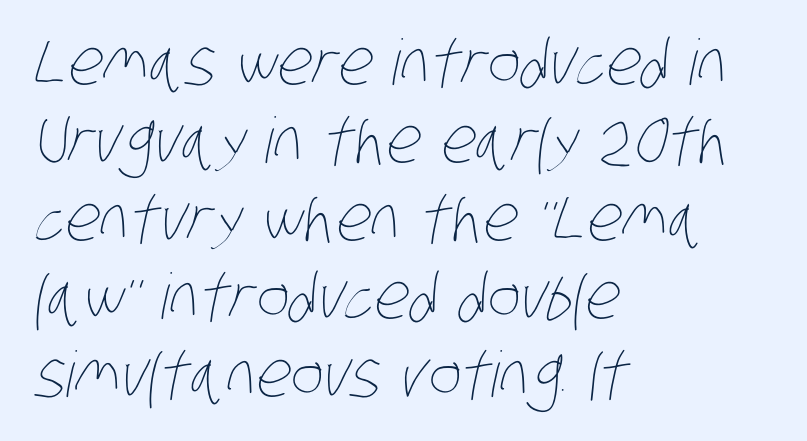
{"bold": "no", "weight": "thin", "width": "condensed", "stroke_contrast": "low", "x_height": "large", "monospaced": "no", "underline": "no", "align": "left", "line_spacing_ratio": 1.24, "letter_spacing": "normal", "letter_spacing_em": 0.0, "glyph_px": 63}
